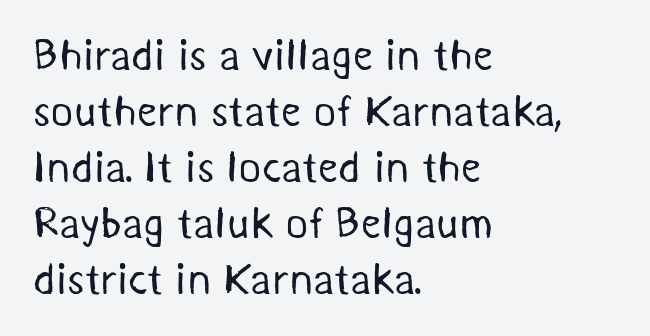
The image shows 44 px regular-weight sans-serif type; set left-aligned, normal line spacing (1.27x), normal letter spacing, not underlined; medium stroke contrast and a medium x-height.
